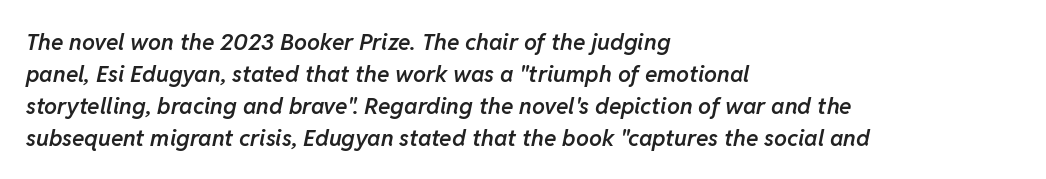
{"italic": "yes", "lean": "right", "slant_degrees": 11, "bold": "semi", "underline": "no", "align": "left", "line_spacing": "normal", "line_spacing_ratio": 1.39, "letter_spacing": "normal", "letter_spacing_em": 0.0, "glyph_px": 23}
